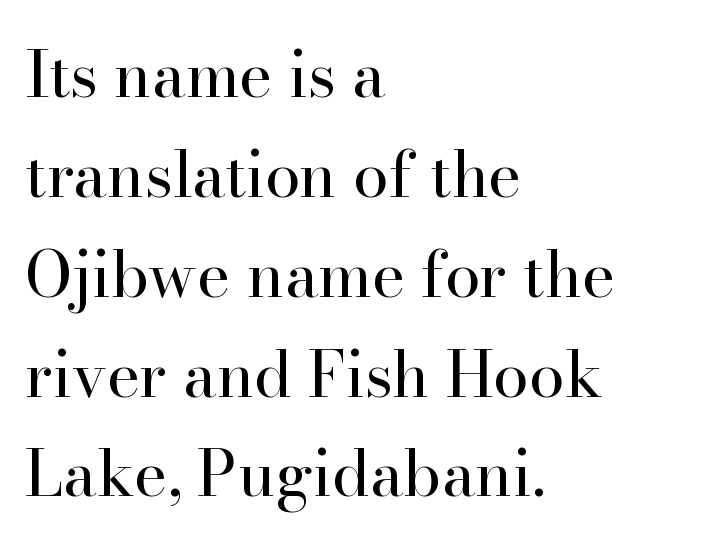
{"serif": "yes", "italic": "no", "bold": "no", "weight": "regular", "width": "normal", "stroke_contrast": "high", "x_height": "small", "monospaced": "no", "underline": "no", "align": "left", "line_spacing": "normal", "line_spacing_ratio": 1.56, "letter_spacing": "normal", "letter_spacing_em": 0.0, "glyph_px": 64}
